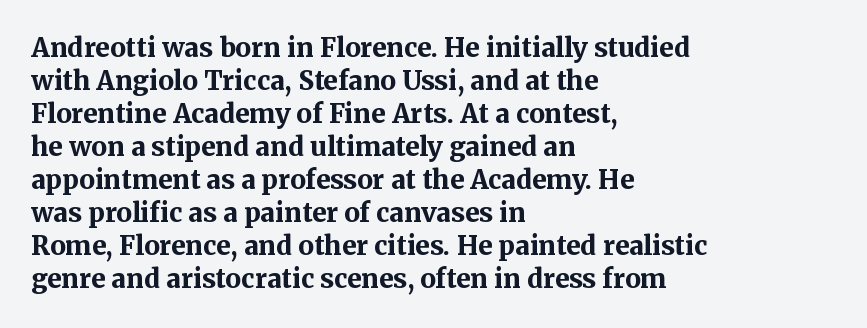
The image shows 26 px bold type, upright; set left-aligned, normal line spacing (1.27x), normal letter spacing, not underlined.
